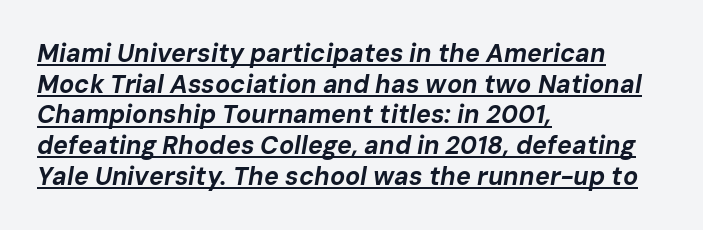
The image shows 25 px bold type, italic (leaning right); set left-aligned, line spacing 1.23x, normal letter spacing, underlined.
